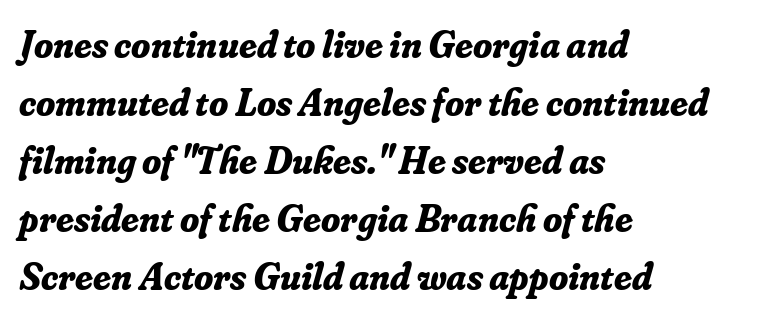
{"serif": "yes", "italic": "yes", "lean": "right", "slant_degrees": 16, "bold": "yes", "weight": "bold", "width": "normal", "stroke_contrast": "low", "x_height": "small", "monospaced": "no", "underline": "no", "align": "left", "line_spacing": "normal", "line_spacing_ratio": 1.49, "letter_spacing": "normal", "letter_spacing_em": 0.0, "glyph_px": 39}
